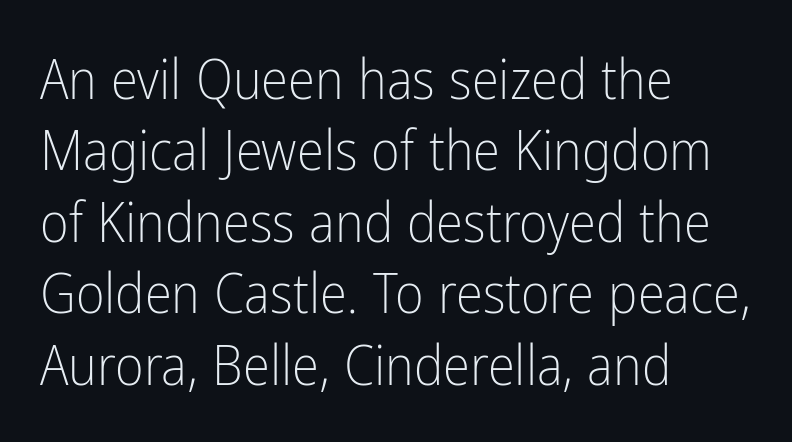
The image shows 55 px light, condensed sans-serif type, upright; set left-aligned, normal line spacing (1.3x), normal letter spacing, not underlined; low stroke contrast and a medium x-height.
